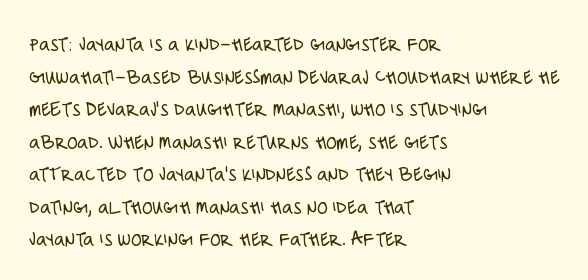
The image shows 21 px text type, upright; set left-aligned, normal line spacing (1.55x), normal letter spacing, not underlined.
